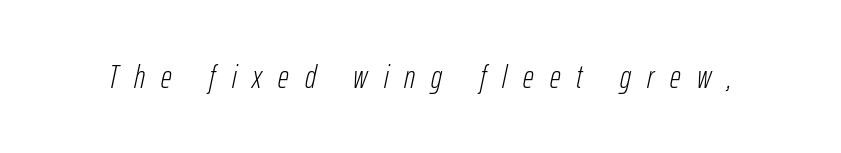
Q: Is the text bold? A: No.
Q: Is the text italic (slanted)? A: Yes, it leans right by about 12 degrees.
Q: Is the text underlined? A: No.
Q: Is the spacing between letters normal or unusually wide? A: Unusually wide.
Q: Width (condensed, normal, or wide)? A: Condensed.
Q: Stroke contrast? A: Low.
Q: x-height? A: Medium.
Q: Monospaced? A: No.
